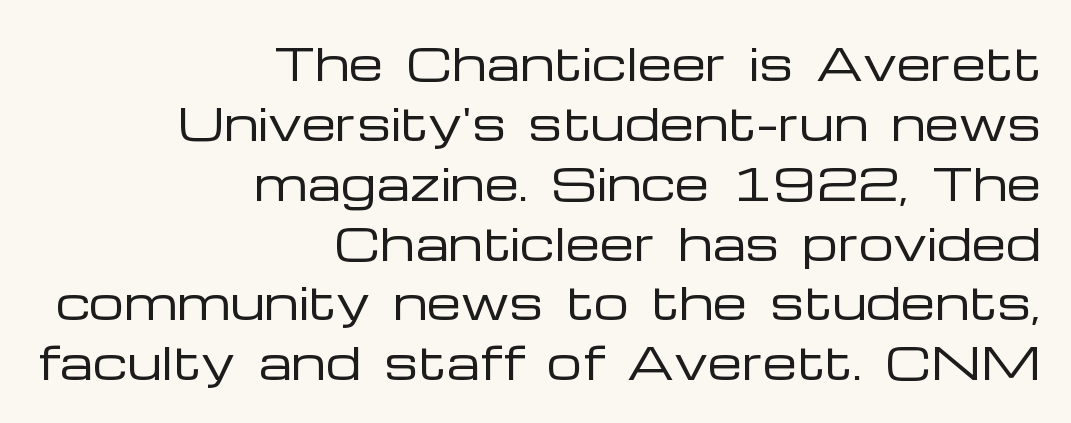
The letters look calm and open, with moderate or lighter stems. Nothing sits at the stroke ends, so this counts as sans-serif. Vertically, the passage feels balanced, rows spaced as you'd expect. You could not count columns in this text — the font is proportionally spaced. Caption: standard tracking, unaltered.
